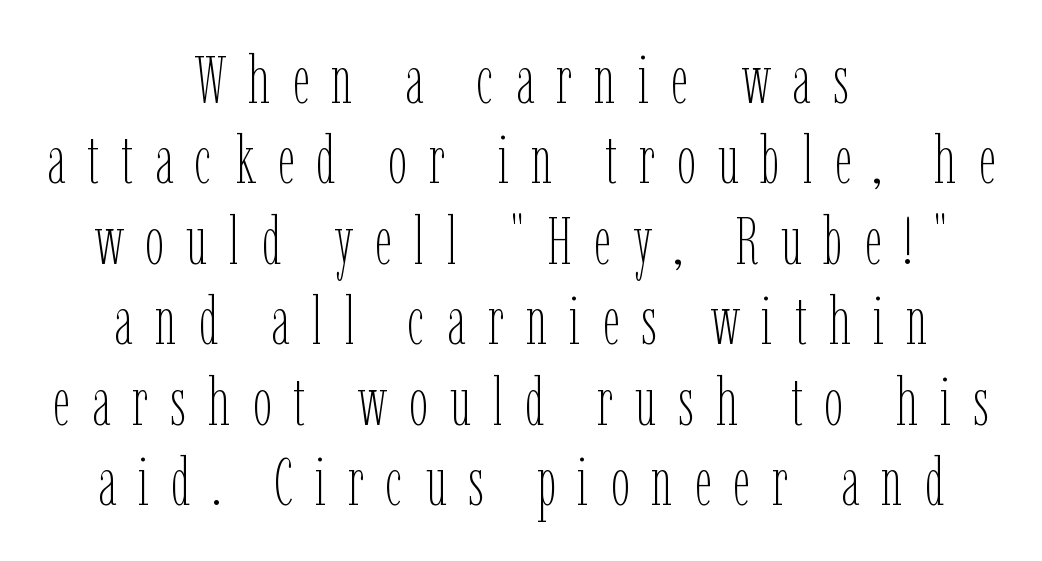
{"italic": "no", "bold": "no", "weight": "thin", "width": "condensed", "stroke_contrast": "low", "x_height": "medium", "monospaced": "no", "underline": "no", "align": "center", "line_spacing_ratio": 1.2, "letter_spacing": "wide", "letter_spacing_em": 0.33, "glyph_px": 67}
